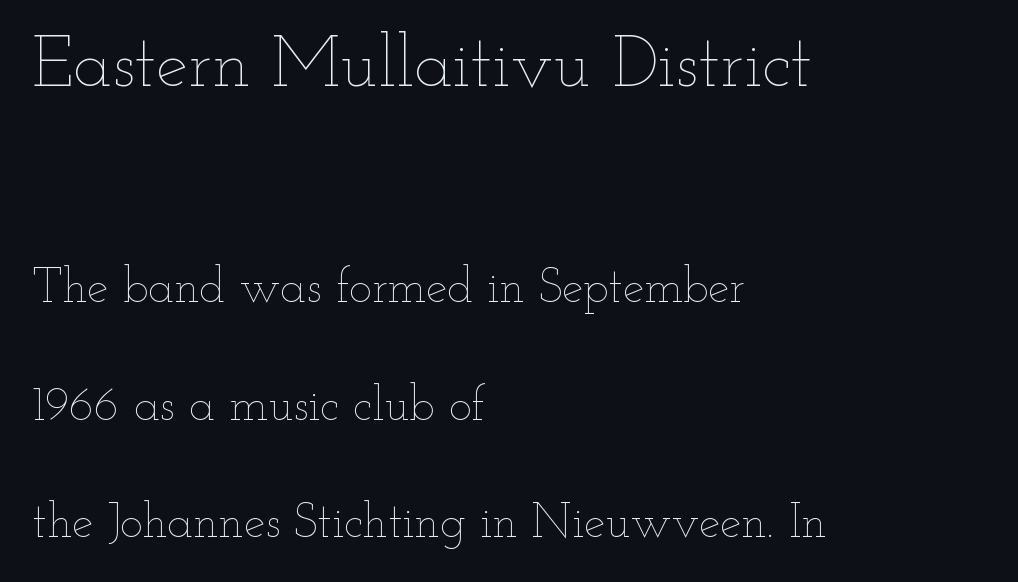
{"italic": "no", "bold": "no", "weight": "thin", "width": "wide", "stroke_contrast": "low", "x_height": "small", "monospaced": "no", "underline": "no", "align": "left", "line_spacing": "loose", "line_spacing_ratio": 2.45, "letter_spacing": "normal", "letter_spacing_em": 0.0, "larger_block": "first", "size_ratio": 1.5, "glyph_px": 72}
